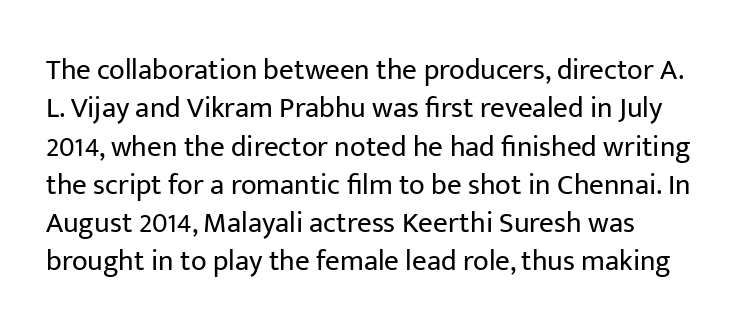
Each line starts at the same left margin while the right side varies. Letters rest on an invisible, unmarked baseline. Does extra space separate the letters? No, they use regular spacing. A typesetter would call this leading conventional body-copy spacing.
